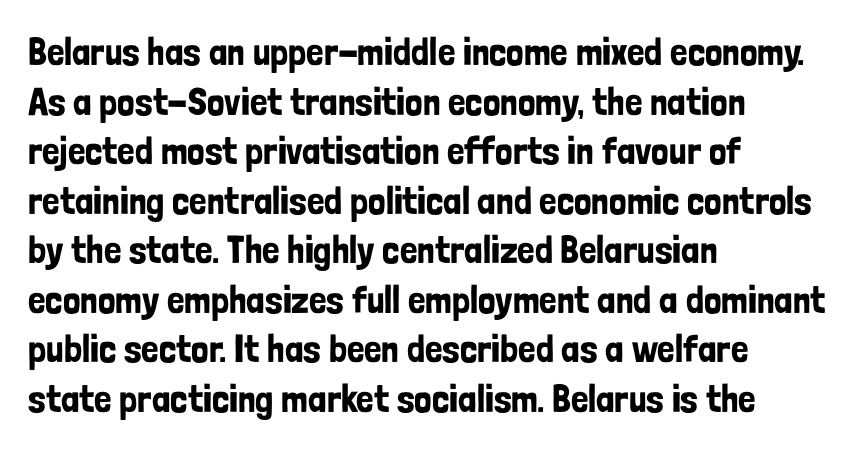
{"serif": "no", "italic": "no", "width": "condensed", "stroke_contrast": "low", "x_height": "medium", "monospaced": "no", "underline": "no", "align": "left", "line_spacing": "normal", "line_spacing_ratio": 1.27, "letter_spacing": "normal", "letter_spacing_em": 0.0, "glyph_px": 39}
